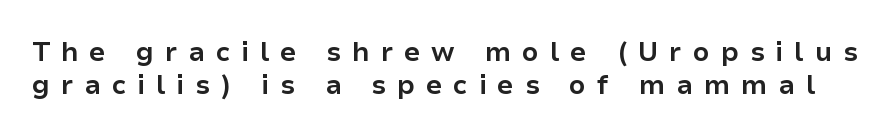
This sample uses expanded letter spacing, leaving extra air between glyphs. Just letters on the line, the space beneath them empty. Strong, thick strokes mark this as bold type. Nope, not italic — everything's standing straight.
